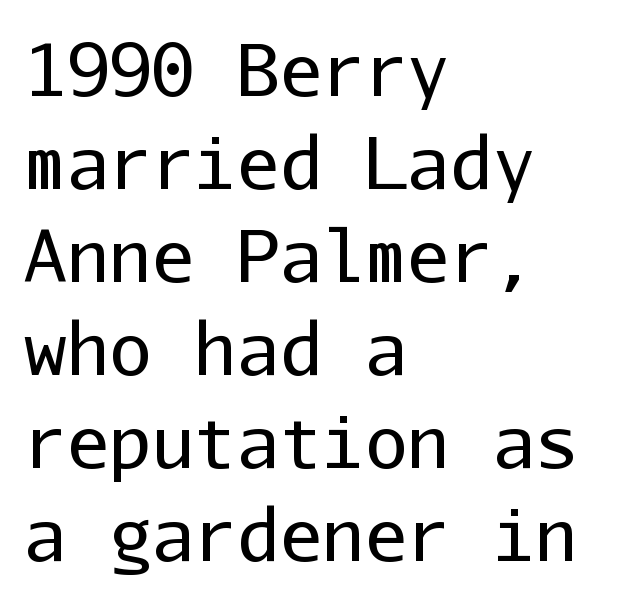
Q: Is the text bold? A: No.
Q: Is the text italic (slanted)? A: No, it is upright.
Q: Is the typeface a serif or a sans-serif typeface? A: Sans-serif.
Q: Is the text underlined? A: No.
Q: How is the paragraph aligned? A: Left-aligned.
Q: Is the spacing between letters normal or unusually wide? A: Normal.
Q: Is the spacing between lines tight, normal or loose? A: Normal.
Q: Width (condensed, normal, or wide)? A: Normal.
Q: Stroke contrast? A: Low.
Q: x-height? A: Medium.
Q: Monospaced? A: Yes.
